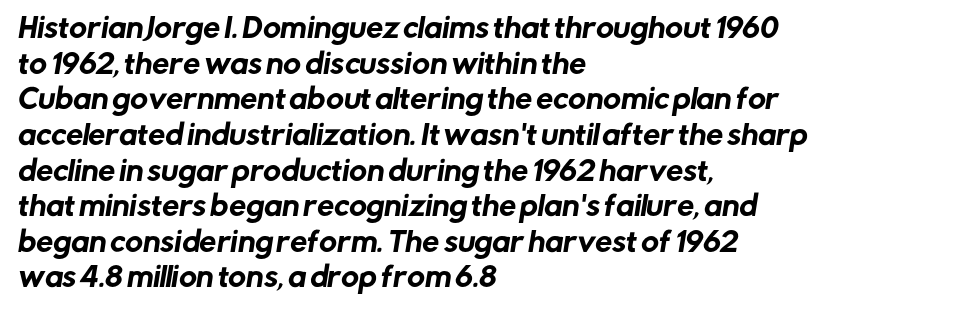
{"underline": "no", "align": "left", "line_spacing": "normal", "line_spacing_ratio": 1.32, "letter_spacing": "normal", "letter_spacing_em": 0.0, "glyph_px": 27}
